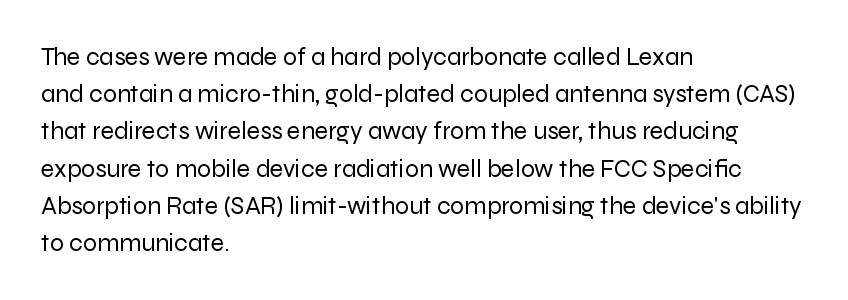
{"italic": "no", "bold": "no", "underline": "no", "align": "left", "line_spacing": "normal", "line_spacing_ratio": 1.49, "letter_spacing": "normal", "letter_spacing_em": 0.0, "glyph_px": 25}
